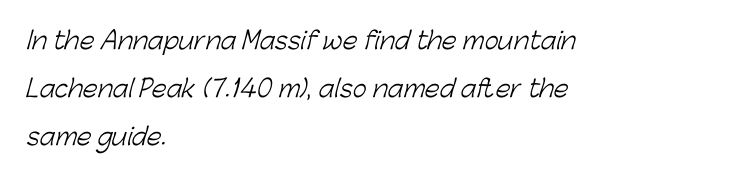
The image shows 24 px text type; set left-aligned, loose line spacing (2.01x), normal letter spacing, not underlined.
